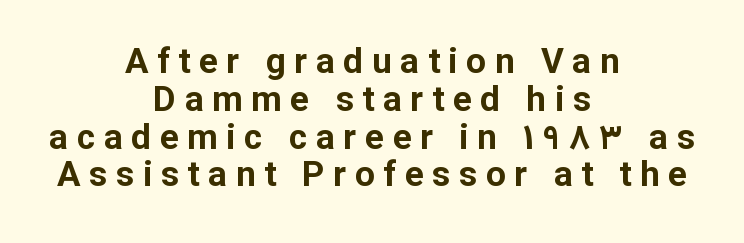
Line spacing here is tight. The gaps between neighbouring characters are conspicuously large. Is there any slant? The stems are plumb. Layout note: lines centered. The zone under the glyphs is completely vacant. Here the designer chose a conventional face with non-uniform glyph widths.
